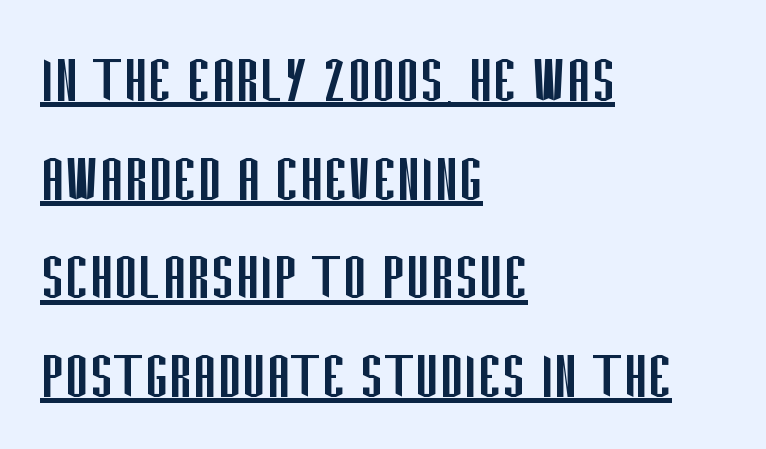
Q: Is the text bold? A: No.
Q: Is the text italic (slanted)? A: No, it is upright.
Q: Is the typeface a serif or a sans-serif typeface? A: Sans-serif.
Q: Is the text underlined? A: Yes.
Q: How is the paragraph aligned? A: Left-aligned.
Q: Is the spacing between letters normal or unusually wide? A: Normal.
Q: Is the spacing between lines tight, normal or loose? A: Normal.
Q: Width (condensed, normal, or wide)? A: Condensed.
Q: Stroke contrast? A: Low.
Q: x-height? A: Large.
Q: Monospaced? A: No.
